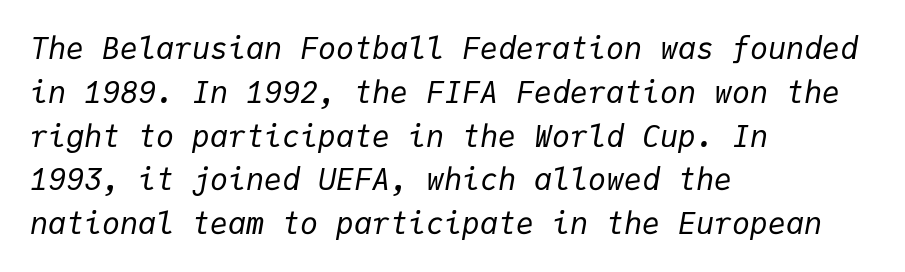
Looks like terminal output: every glyph gets an equal slot. In terms of leading, this rendering sits right in the middle. The ragged edge is on the right, which tells us the setting is flush left. If you drew a line through each stem, it would be angled. Heft: none added — not bold. Between one letter and the next there's only the usual sliver of space.
